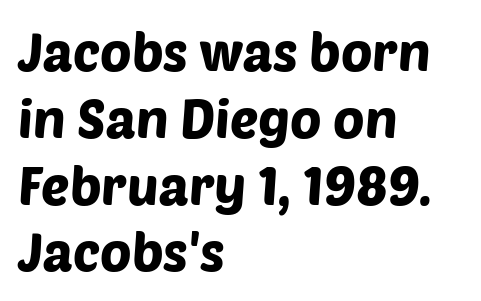
Does the copy run flush right? No — it runs flush left. Compared with typical paragraphs, the rows here are spaced about the same. Clear beneath every line of the passage. Type style note: lacks serifs. No extra tracking has been applied to these lines. Proportional: the letters do not fall into vertical columns.
